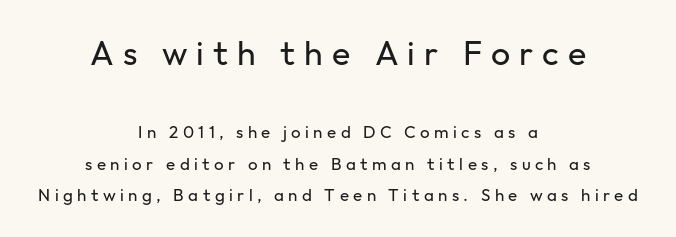
Q: Is the text bold? A: No.
Q: Is the text italic (slanted)? A: No, it is upright.
Q: Is the typeface a serif or a sans-serif typeface? A: Sans-serif.
Q: Is the text underlined? A: No.
Q: How is the paragraph aligned? A: Centered.
Q: Is the spacing between letters normal or unusually wide? A: Unusually wide.
Q: Which block of text is set in a larger size, the first (top) or the second (bottom)? A: The first (top) one.
Q: Width (condensed, normal, or wide)? A: Normal.
Q: Stroke contrast? A: Low.
Q: x-height? A: Medium.
Q: Monospaced? A: No.
